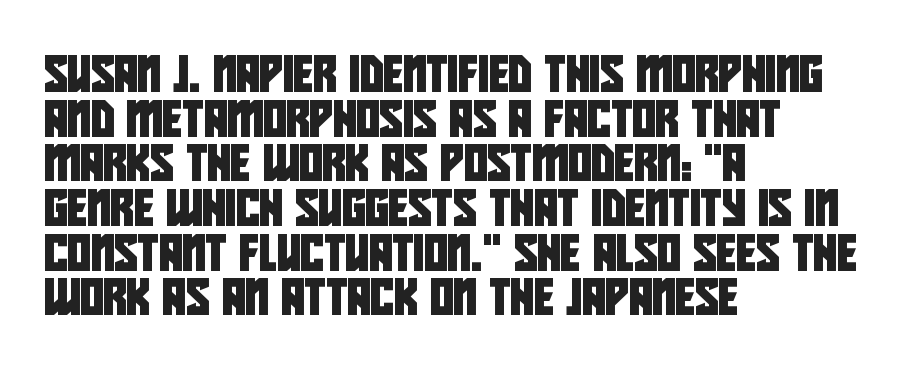
The image shows 36 px condensed sans-serif type; set left-aligned, line spacing 1.24x, normal letter spacing, not underlined; low stroke contrast and a large x-height.
